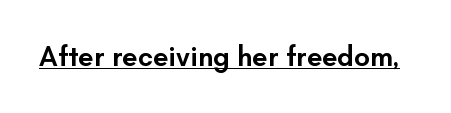
Quick note: underline on. Strokes here are thickened, but only to semibold level. Here the designer chose a conventional face with non-uniform glyph widths. The horizontal fit of the characters is conventional and even. The glyphs in this specimen are sans serif. Is there any slant? The stems are plumb.
